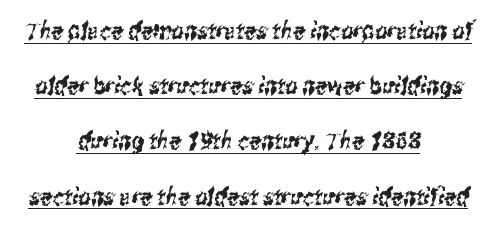
{"underline": "yes", "align": "center", "line_spacing": "loose", "line_spacing_ratio": 2.3, "letter_spacing": "normal", "letter_spacing_em": 0.0, "glyph_px": 24}
